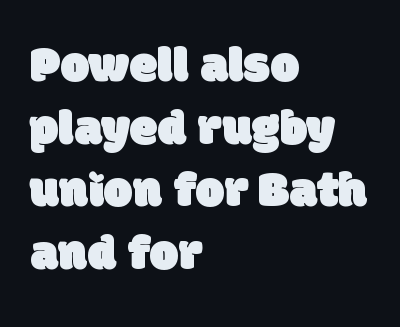
The image shows 51 px sans-serif type; set left-aligned, line spacing 1.23x, normal letter spacing, not underlined; low stroke contrast and a large x-height.
